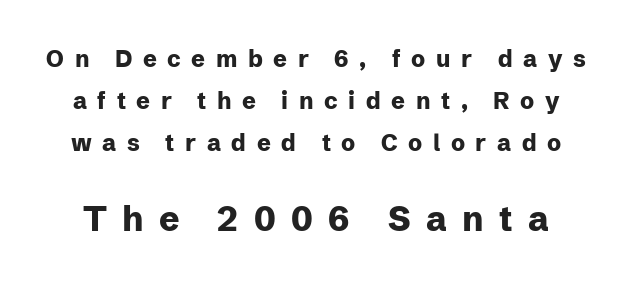
{"serif": "no", "italic": "no", "bold": "yes", "weight": "heavy", "width": "normal", "stroke_contrast": "low", "x_height": "medium", "monospaced": "no", "underline": "no", "line_spacing_ratio": 1.82, "letter_spacing": "wide", "letter_spacing_em": 0.46, "larger_block": "second", "size_ratio": 1.48, "glyph_px": 34}
